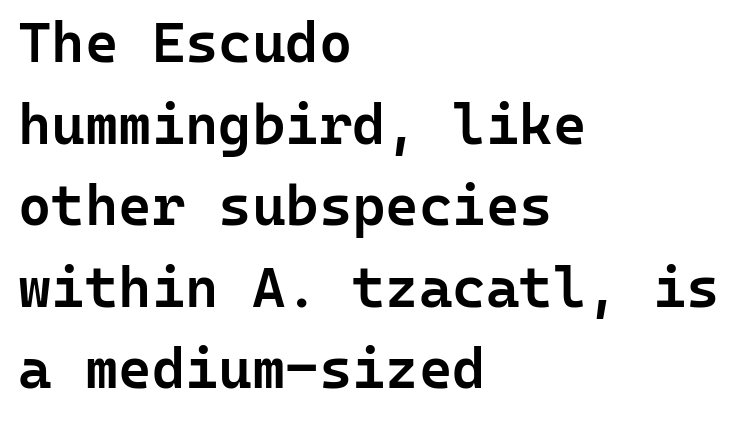
Q: Is the text bold? A: Semi-bold.
Q: Is the text italic (slanted)? A: No, it is upright.
Q: Is the typeface a serif or a sans-serif typeface? A: Sans-serif.
Q: Is the text underlined? A: No.
Q: How is the paragraph aligned? A: Left-aligned.
Q: Is the spacing between letters normal or unusually wide? A: Normal.
Q: Is the spacing between lines tight, normal or loose? A: Normal.
Q: Width (condensed, normal, or wide)? A: Normal.
Q: Stroke contrast? A: Low.
Q: x-height? A: Medium.
Q: Monospaced? A: Yes.
